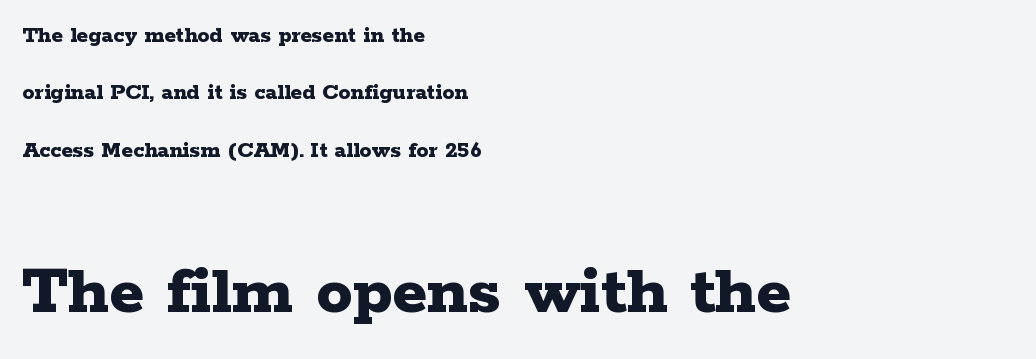
Q: Is the text bold? A: Yes.
Q: Is the text italic (slanted)? A: No, it is upright.
Q: Is the typeface a serif or a sans-serif typeface? A: Serif.
Q: Is the text underlined? A: No.
Q: How is the paragraph aligned? A: Left-aligned.
Q: Is the spacing between letters normal or unusually wide? A: Normal.
Q: Is the spacing between lines tight, normal or loose? A: Loose.
Q: Which block of text is set in a larger size, the first (top) or the second (bottom)? A: The second (bottom) one.
Q: Width (condensed, normal, or wide)? A: Wide.
Q: Stroke contrast? A: Low.
Q: x-height? A: Medium.
Q: Monospaced? A: No.
